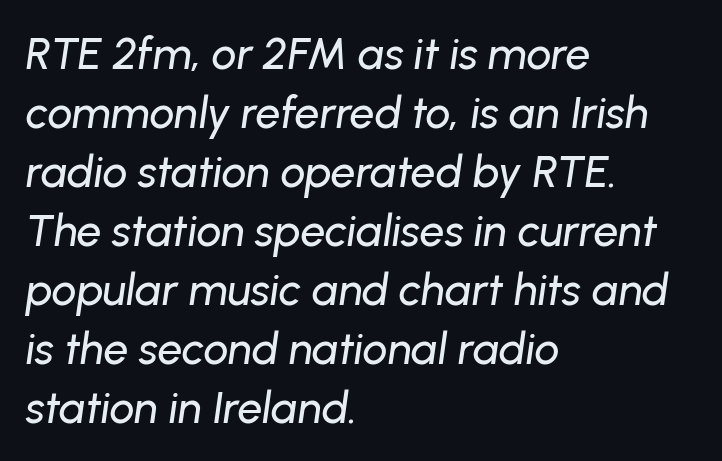
Q: Is the text italic (slanted)? A: Yes, it leans right by about 8 degrees.
Q: Is the text underlined? A: No.
Q: How is the paragraph aligned? A: Left-aligned.
Q: Is the spacing between letters normal or unusually wide? A: Normal.
Q: Is the spacing between lines tight, normal or loose? A: Normal.
Q: Width (condensed, normal, or wide)? A: Normal.
Q: Stroke contrast? A: Low.
Q: x-height? A: Medium.
Q: Monospaced? A: No.
